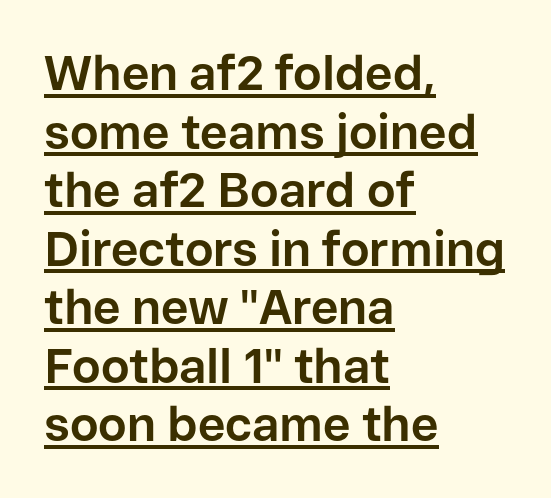
Q: Is the text bold? A: Yes.
Q: Is the text italic (slanted)? A: No, it is upright.
Q: Is the typeface a serif or a sans-serif typeface? A: Sans-serif.
Q: Is the text underlined? A: Yes.
Q: How is the paragraph aligned? A: Left-aligned.
Q: Is the spacing between letters normal or unusually wide? A: Normal.
Q: Width (condensed, normal, or wide)? A: Normal.
Q: Stroke contrast? A: Low.
Q: x-height? A: Medium.
Q: Monospaced? A: No.
